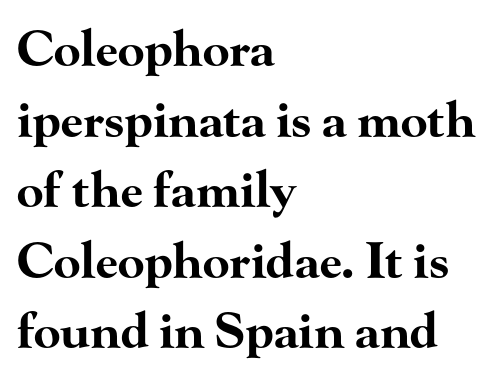
The face used here is rendered with its standard letterfit. Each letter keeps its own natural width here, so spacing adapts to shape. Strokes here are thick enough to call this a true bold. Ordinary non-slanted type is in use. Reading down the block, your eye returns to a fixed left position each line. Descenders are the only things crossing below the line.
